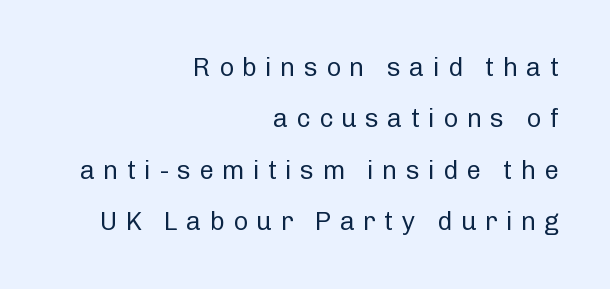
The image shows 26 px text type, upright; set right-aligned, loose line spacing (1.98x), unusually wide letter spacing (+0.31 em), not underlined.
